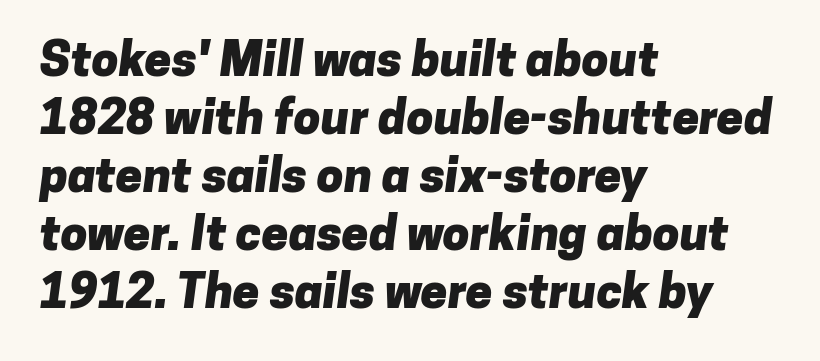
{"serif": "no", "bold": "yes", "weight": "heavy", "width": "normal", "stroke_contrast": "low", "x_height": "medium", "monospaced": "no", "underline": "no", "align": "left", "line_spacing_ratio": 1.21, "letter_spacing": "normal", "letter_spacing_em": 0.0, "glyph_px": 48}
